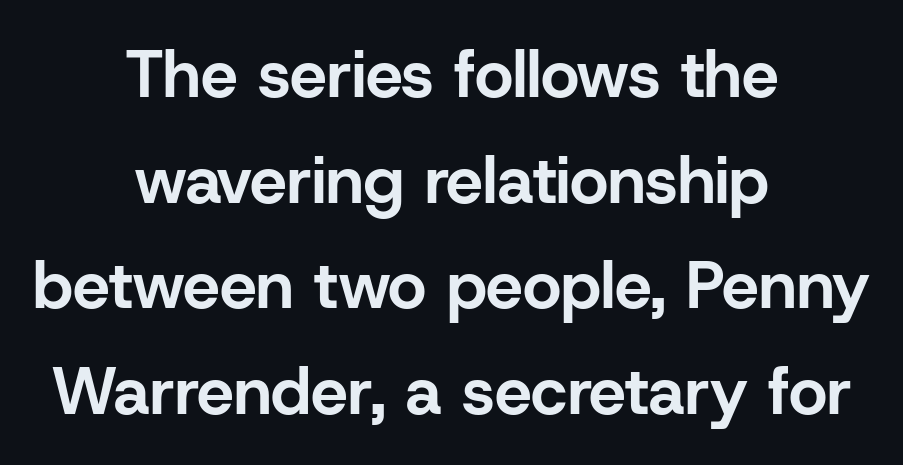
The passage shown stacks its lines at a standard gap. Line starts and ends both wander, symmetrically. These lines were composed using upright roman letters. Heavy, bold letterforms.
